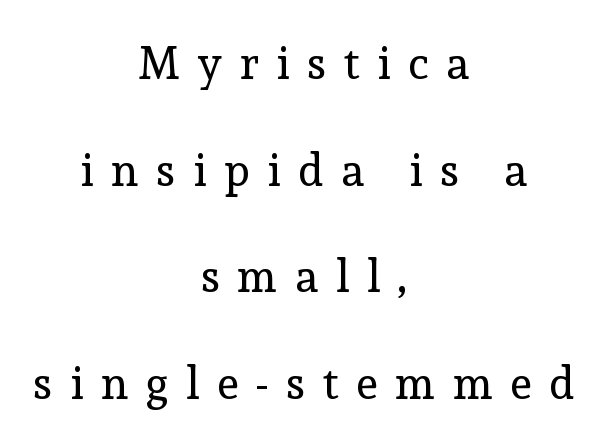
The weight tops out at a normal text grade. Each letter keeps its own natural width here, so spacing adapts to shape. Vertical spacing — loose. Are there feet on the stems? There are — it's a serif.
